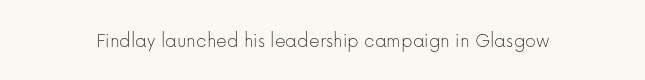
The image shows 21 px text type, upright; set normal letter spacing, not underlined.
